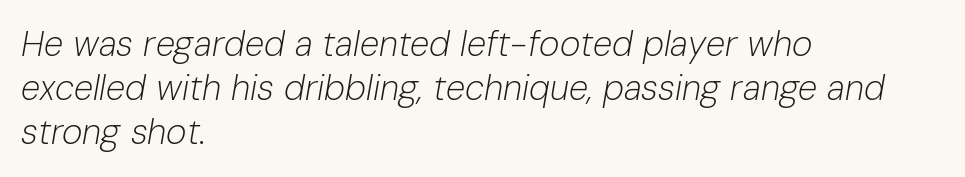
The rendering uses a moderate line-height, typical for paragraphs. Check the space under the baseline: it is left empty. The strokes are not fattened; the text isn't bold. Visually the block forms a straight wall on the left and a jagged coastline on the right. In terms of letterspacing, this is plain default setting.
